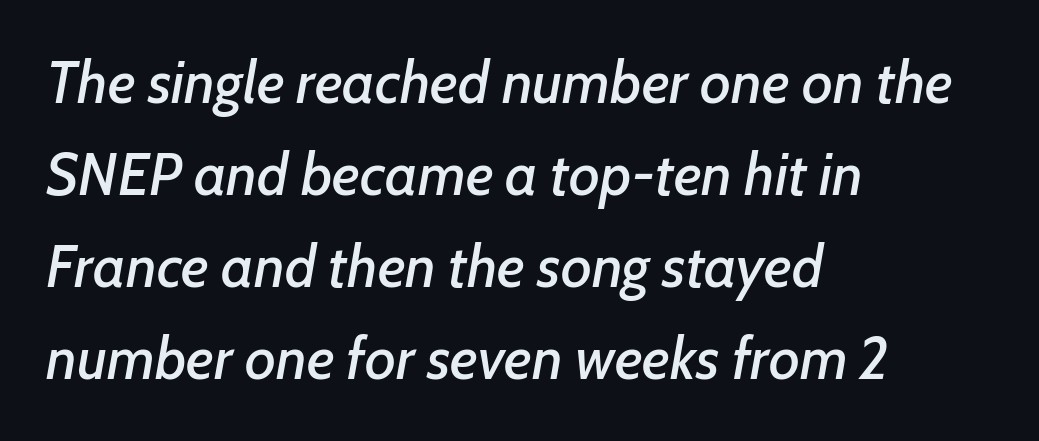
Q: Is the text italic (slanted)? A: Yes, it leans right by about 7 degrees.
Q: Is the text underlined? A: No.
Q: How is the paragraph aligned? A: Left-aligned.
Q: Is the spacing between letters normal or unusually wide? A: Normal.
Q: Is the spacing between lines tight, normal or loose? A: Normal.
Q: Width (condensed, normal, or wide)? A: Normal.
Q: Stroke contrast? A: Low.
Q: x-height? A: Medium.
Q: Monospaced? A: No.
